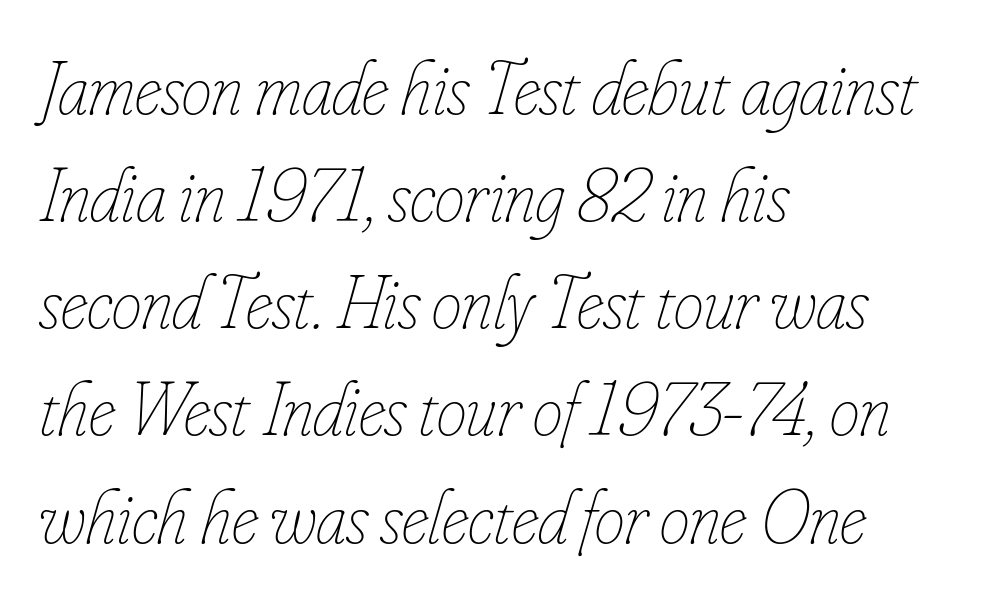
{"italic": "yes", "lean": "right", "slant_degrees": 16, "bold": "no", "weight": "thin", "width": "condensed", "stroke_contrast": "low", "x_height": "small", "monospaced": "no", "underline": "no", "align": "left", "line_spacing": "normal", "line_spacing_ratio": 1.41, "letter_spacing": "normal", "letter_spacing_em": 0.0, "glyph_px": 76}
